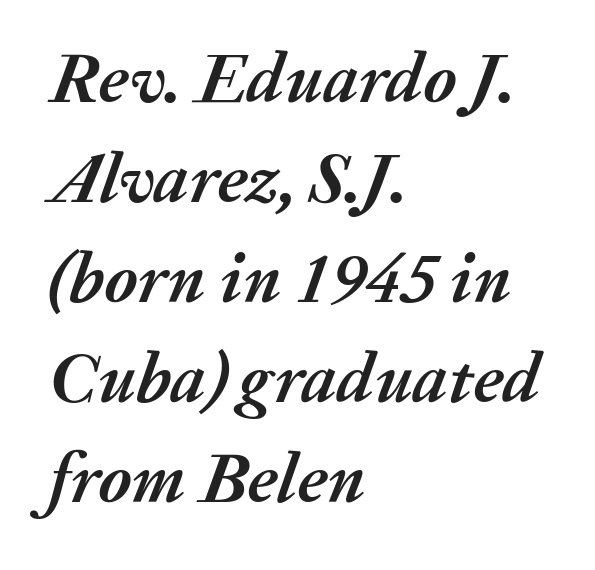
Q: Is the text bold? A: Yes.
Q: Is the text italic (slanted)? A: Yes, it leans right by about 20 degrees.
Q: Is the text underlined? A: No.
Q: How is the paragraph aligned? A: Left-aligned.
Q: Is the spacing between letters normal or unusually wide? A: Normal.
Q: Is the spacing between lines tight, normal or loose? A: Normal.
Q: Width (condensed, normal, or wide)? A: Normal.
Q: Stroke contrast? A: Medium.
Q: x-height? A: Medium.
Q: Monospaced? A: No.
